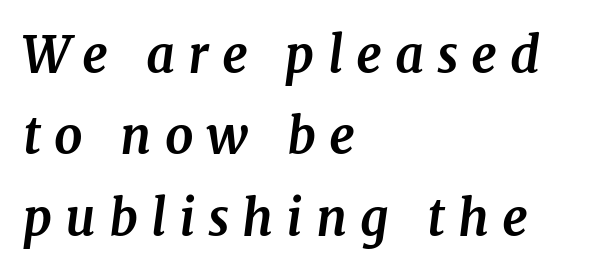
{"serif": "yes", "italic": "yes", "lean": "right", "slant_degrees": 7, "bold": "yes", "weight": "bold", "width": "normal", "stroke_contrast": "medium", "x_height": "medium", "monospaced": "no", "underline": "no", "align": "left", "line_spacing": "normal", "line_spacing_ratio": 1.63, "letter_spacing": "wide", "letter_spacing_em": 0.26, "glyph_px": 50}
